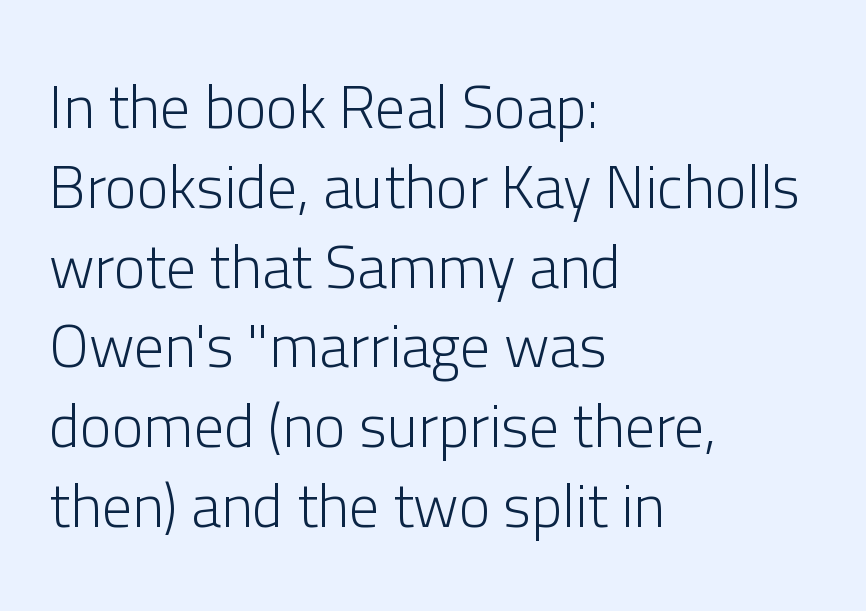
A typesetter would call this leading conventional body-copy spacing. What stands out about the letter spacing? Nothing — it is the standard amount. I'd call this a sans setting — the letters go barefoot. This sample has the flowing, uneven cadence of proportional lettering. These glyphs show unthickened strokes, regular width or finer. Which margin do the lines hug? The left one — the right edge is uneven.
